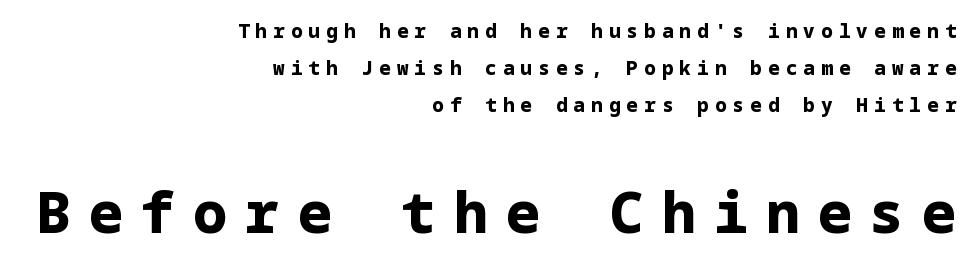
The image shows 56 px bold sans-serif type, upright; set right-aligned, loose line spacing (1.95x), unusually wide letter spacing (+0.33 em), not underlined; the second (bottom) block is 2.95x larger; low stroke contrast and a medium x-height.
